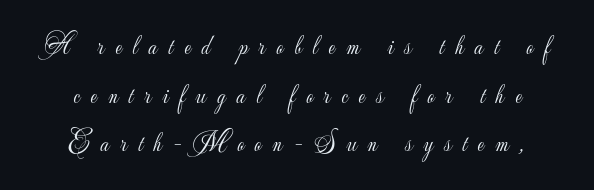
{"bold": "no", "underline": "no", "align": "center", "line_spacing_ratio": 1.8, "letter_spacing": "wide", "letter_spacing_em": 0.41, "glyph_px": 27}
